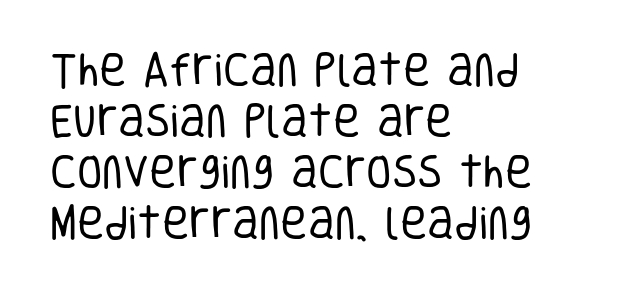
{"serif": "no", "italic": "no", "bold": "no", "weight": "regular", "width": "condensed", "stroke_contrast": "low", "x_height": "large", "monospaced": "no", "underline": "no", "align": "left", "line_spacing": "normal", "line_spacing_ratio": 1.38, "letter_spacing": "normal", "letter_spacing_em": 0.0, "glyph_px": 37}
